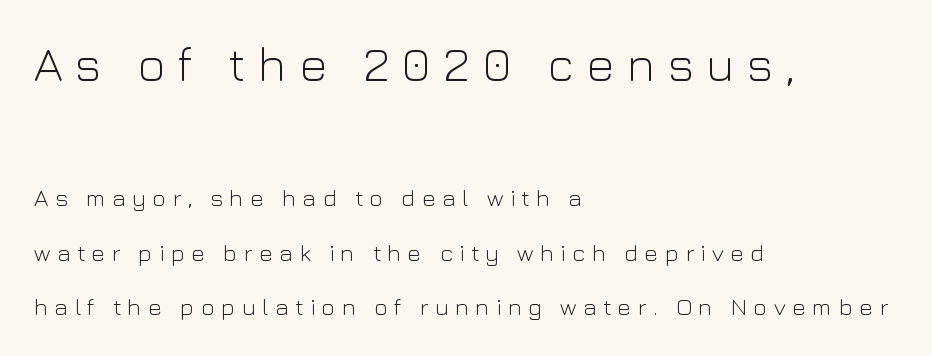
A typesetter would call this leading open, well beyond the default. Note the varied advance widths — an 'i' is clearly narrower than an 'm'. If you drew a ruler down the left edge, every line would touch it. The face used here is rendered with a markedly widened letterfit. On a weight scale, this lands at 450 or below.
